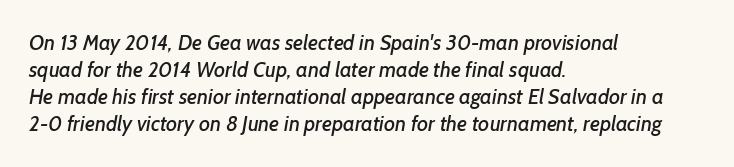
Q: Is the text underlined? A: No.
Q: How is the paragraph aligned? A: Left-aligned.
Q: Is the spacing between letters normal or unusually wide? A: Normal.
Q: Is the spacing between lines tight, normal or loose? A: Normal.
